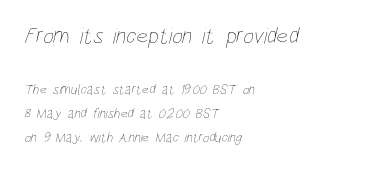
The image shows 23 px text type; set left-aligned, line spacing 1.71x, normal letter spacing, not underlined; the first (top) block is 1.64x larger.
